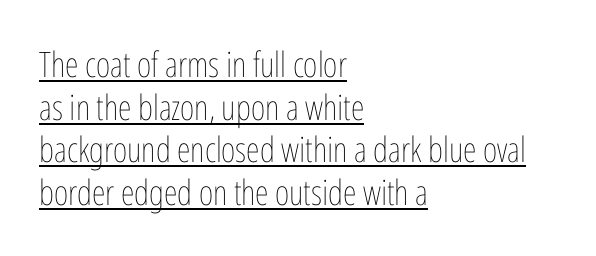
{"italic": "no", "bold": "no", "weight": "thin", "width": "condensed", "stroke_contrast": "low", "x_height": "medium", "monospaced": "no", "underline": "yes", "align": "left", "line_spacing_ratio": 1.22, "letter_spacing": "normal", "letter_spacing_em": 0.0, "glyph_px": 35}
